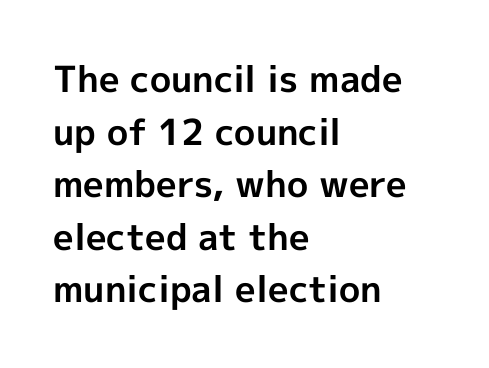
The image shows 36 px bold sans-serif type, upright; set left-aligned, normal line spacing (1.46x), normal letter spacing, not underlined; a medium x-height.
